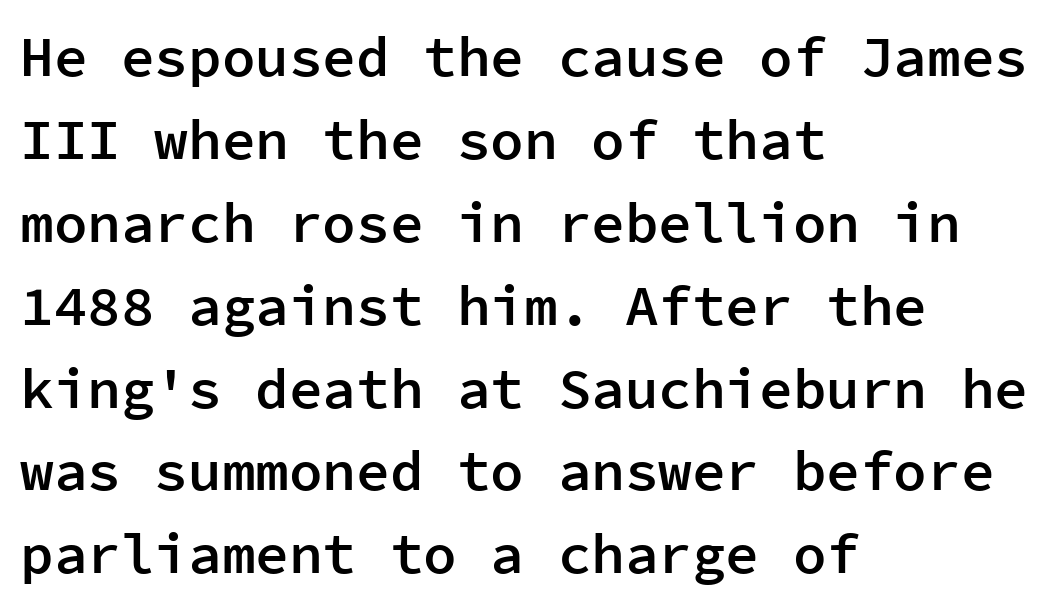
The image shows 56 px semibold sans-serif type, upright, monospaced; set left-aligned, normal line spacing (1.48x), normal letter spacing, not underlined; low stroke contrast and a medium x-height.
